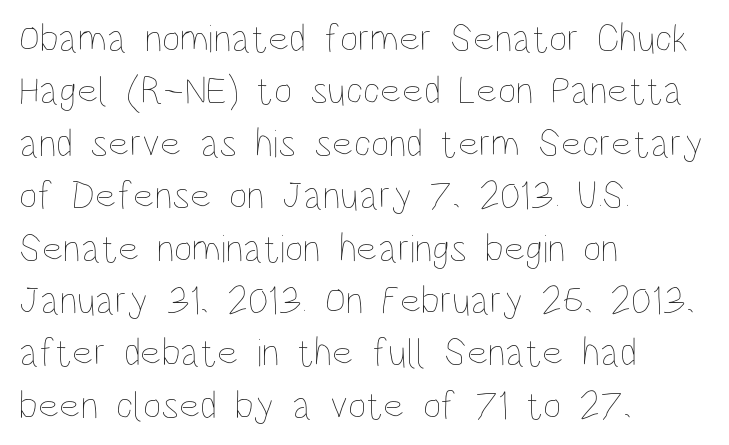
Q: Is the text bold? A: No.
Q: Is the text italic (slanted)? A: No, it is upright.
Q: Is the text underlined? A: No.
Q: How is the paragraph aligned? A: Left-aligned.
Q: Is the spacing between letters normal or unusually wide? A: Normal.
Q: Is the spacing between lines tight, normal or loose? A: Normal.
Q: Width (condensed, normal, or wide)? A: Condensed.
Q: Stroke contrast? A: Low.
Q: x-height? A: Large.
Q: Monospaced? A: No.
